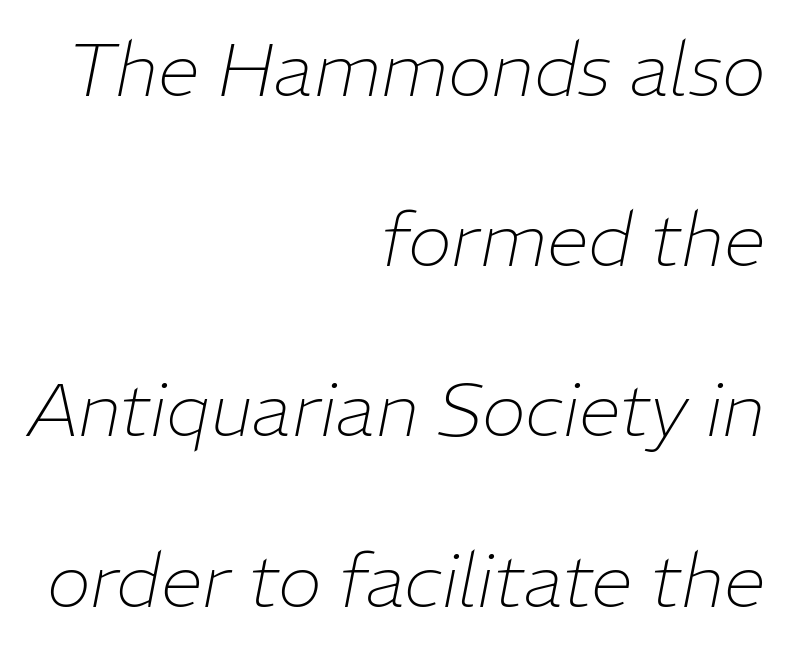
{"italic": "yes", "lean": "right", "slant_degrees": 11, "bold": "no", "weight": "thin", "width": "normal", "stroke_contrast": "low", "x_height": "medium", "monospaced": "no", "underline": "no", "align": "right", "line_spacing": "loose", "line_spacing_ratio": 2.27, "letter_spacing": "normal", "letter_spacing_em": 0.0, "glyph_px": 75}
